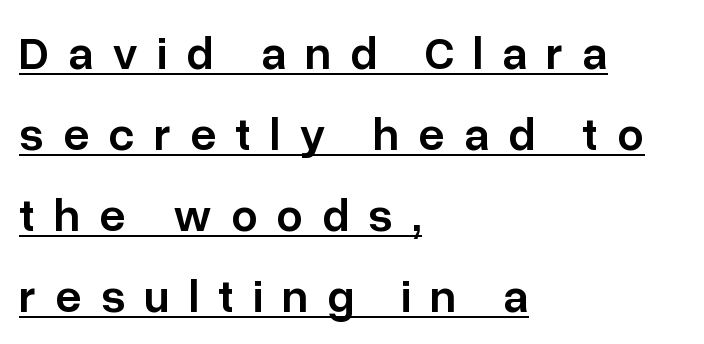
{"serif": "no", "italic": "no", "bold": "semi", "weight": "semibold", "width": "normal", "stroke_contrast": "low", "x_height": "medium", "monospaced": "no", "underline": "yes", "align": "left", "line_spacing_ratio": 1.72, "letter_spacing": "wide", "letter_spacing_em": 0.4, "glyph_px": 47}
